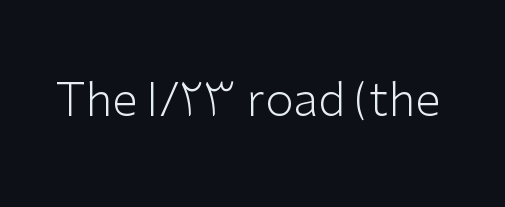
The image shows 46 px light sans-serif type, upright; set normal letter spacing, not underlined; low stroke contrast and a medium x-height.
